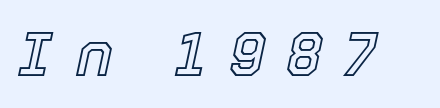
{"italic": "yes", "lean": "right", "slant_degrees": 12, "width": "normal", "x_height": "medium", "monospaced": "no", "underline": "no", "letter_spacing": "wide", "letter_spacing_em": 0.37, "glyph_px": 63}
